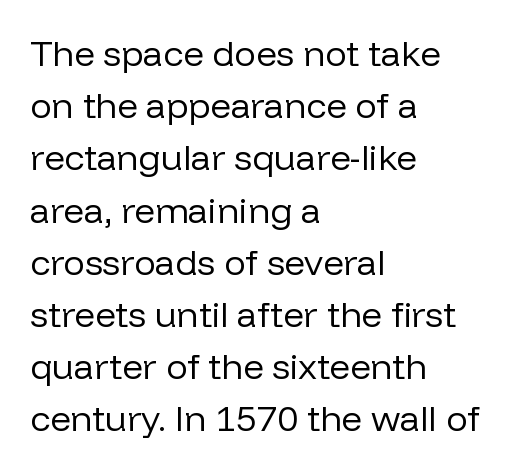
The image shows 36 px regular-weight sans-serif type, upright; set left-aligned, normal line spacing (1.45x), normal letter spacing, not underlined; low stroke contrast and a medium x-height.
